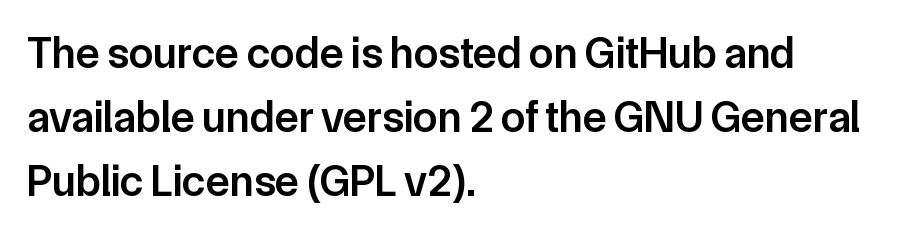
Q: Is the text bold? A: Semi-bold.
Q: Is the text italic (slanted)? A: No, it is upright.
Q: Is the typeface a serif or a sans-serif typeface? A: Sans-serif.
Q: Is the text underlined? A: No.
Q: How is the paragraph aligned? A: Left-aligned.
Q: Is the spacing between letters normal or unusually wide? A: Normal.
Q: Is the spacing between lines tight, normal or loose? A: Normal.
Q: Width (condensed, normal, or wide)? A: Normal.
Q: Stroke contrast? A: Low.
Q: x-height? A: Medium.
Q: Monospaced? A: No.
